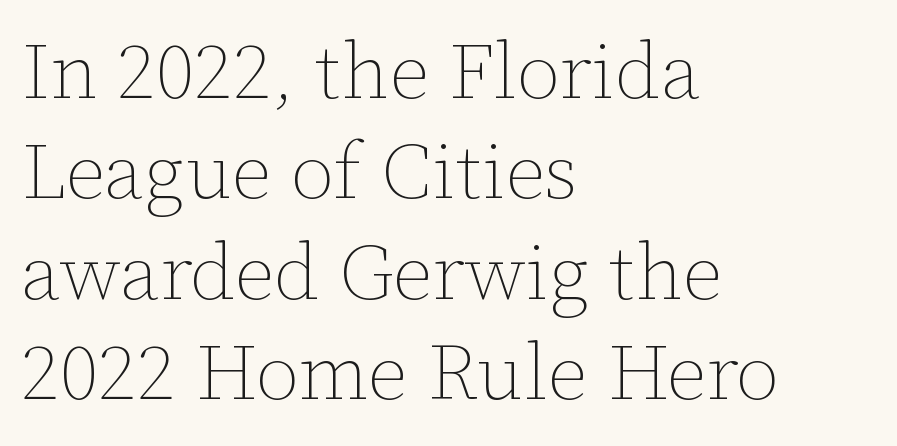
The image shows 79 px thin type, upright; set left-aligned, normal line spacing (1.27x), normal letter spacing, not underlined; low stroke contrast and a medium x-height.
